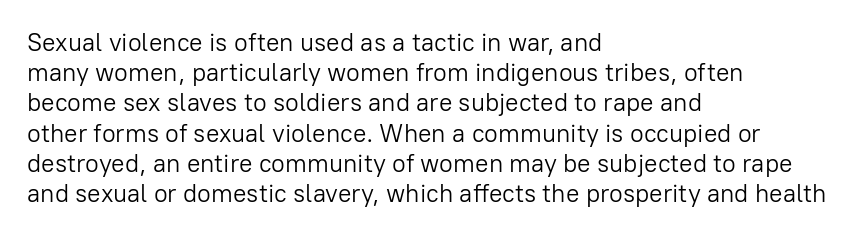
{"italic": "no", "bold": "no", "underline": "no", "align": "left", "line_spacing_ratio": 1.21, "letter_spacing": "normal", "letter_spacing_em": 0.0, "glyph_px": 25}
